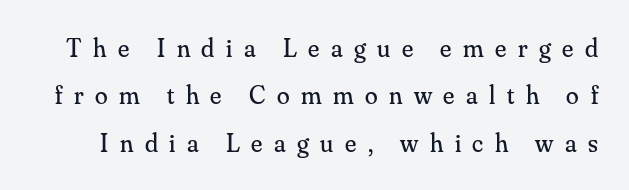
Q: Is the text bold? A: No.
Q: Is the text italic (slanted)? A: No, it is upright.
Q: Is the text underlined? A: No.
Q: Is the spacing between letters normal or unusually wide? A: Unusually wide.
